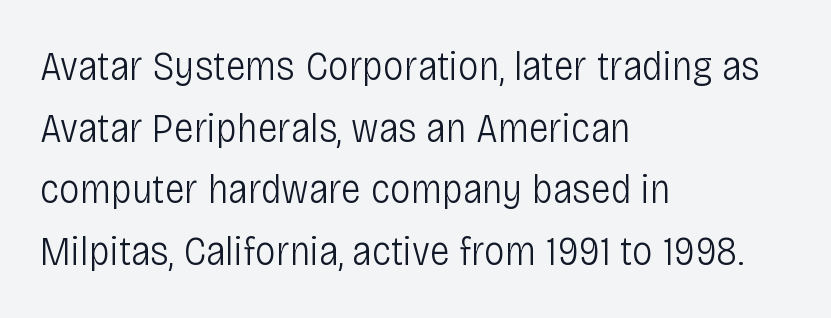
The image shows 42 px light, condensed sans-serif type, upright; set left-aligned, normal line spacing (1.47x), normal letter spacing, not underlined; low stroke contrast and a large x-height.
